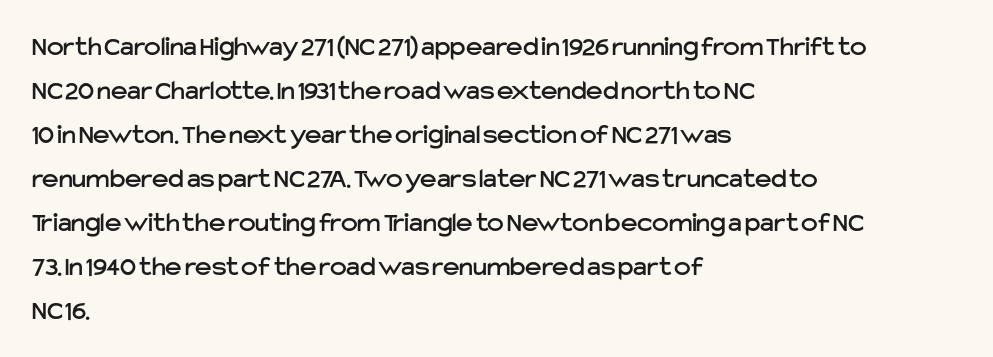
{"serif": "no", "italic": "no", "width": "normal", "stroke_contrast": "low", "x_height": "medium", "monospaced": "no", "underline": "no", "align": "left", "line_spacing": "normal", "line_spacing_ratio": 1.57, "letter_spacing": "normal", "letter_spacing_em": 0.0, "glyph_px": 28}
